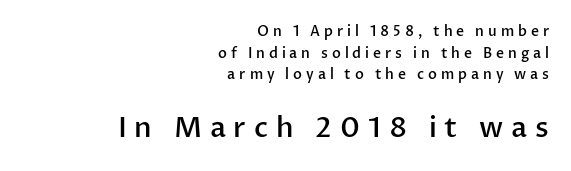
{"serif": "no", "italic": "no", "bold": "semi", "weight": "semibold", "width": "normal", "stroke_contrast": "low", "x_height": "medium", "monospaced": "no", "underline": "no", "align": "right", "line_spacing": "normal", "line_spacing_ratio": 1.54, "letter_spacing": "wide", "letter_spacing_em": 0.28, "larger_block": "second", "size_ratio": 2.0, "glyph_px": 28}
